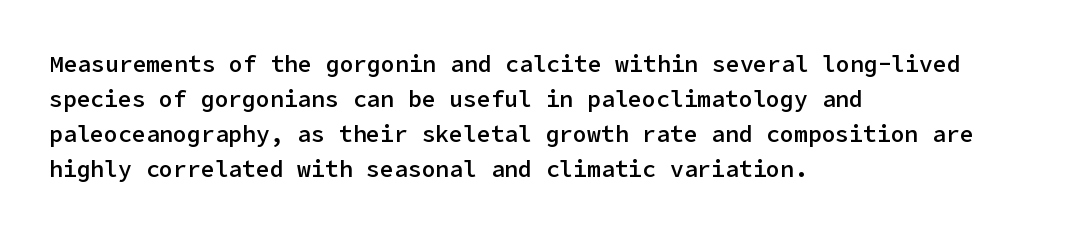
Q: Is the text bold? A: Semi-bold.
Q: Is the text italic (slanted)? A: No, it is upright.
Q: Is the text underlined? A: No.
Q: How is the paragraph aligned? A: Left-aligned.
Q: Is the spacing between letters normal or unusually wide? A: Normal.
Q: Is the spacing between lines tight, normal or loose? A: Normal.
